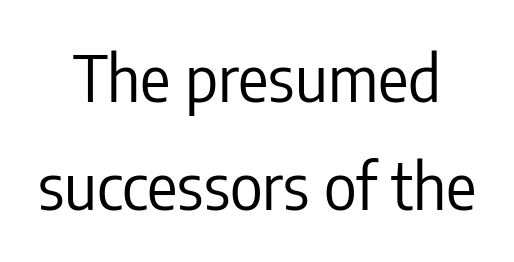
The image shows 63 px regular-weight, condensed sans-serif type, upright; set line spacing 1.72x, normal letter spacing, not underlined; low stroke contrast and a medium x-height.
